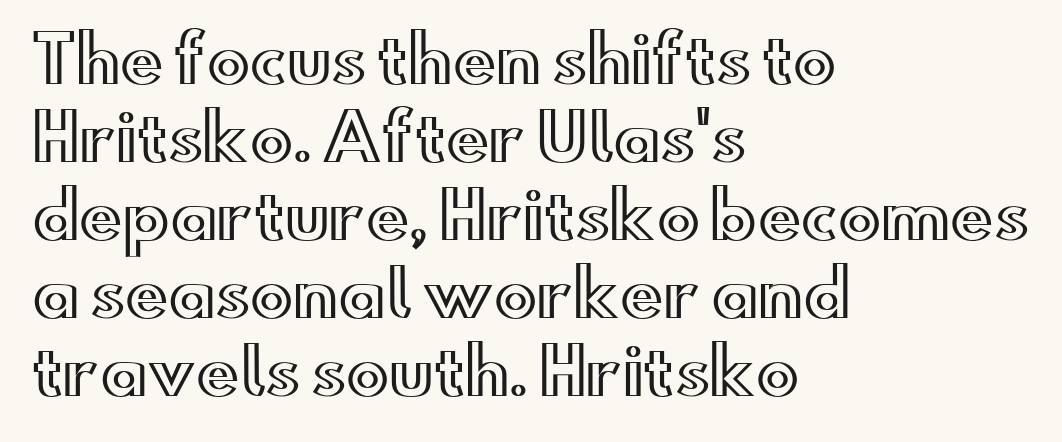
The image shows 64 px wide type, upright; set left-aligned, line spacing 1.22x, normal letter spacing, not underlined; a small x-height.
